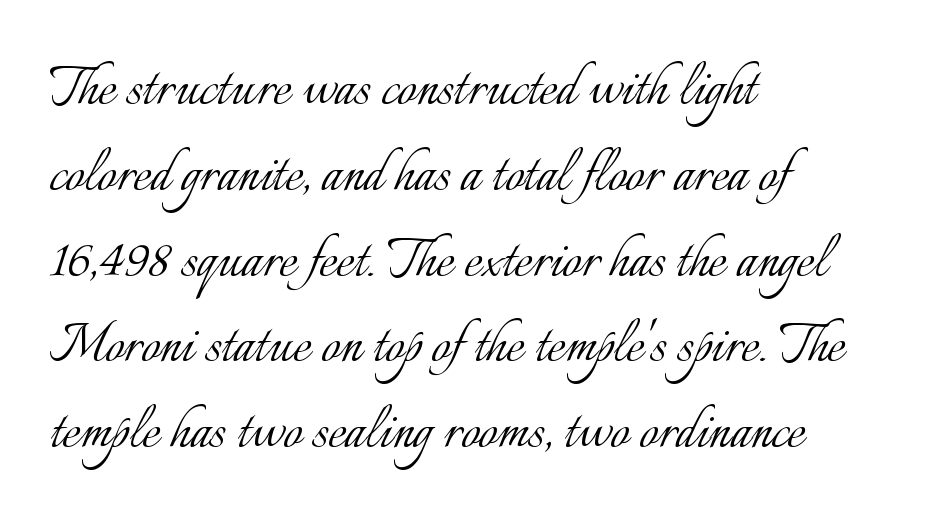
{"bold": "no", "weight": "light", "width": "normal", "stroke_contrast": "low", "x_height": "small", "monospaced": "no", "underline": "no", "align": "left", "line_spacing": "normal", "line_spacing_ratio": 1.28, "letter_spacing": "normal", "letter_spacing_em": 0.0, "glyph_px": 67}
